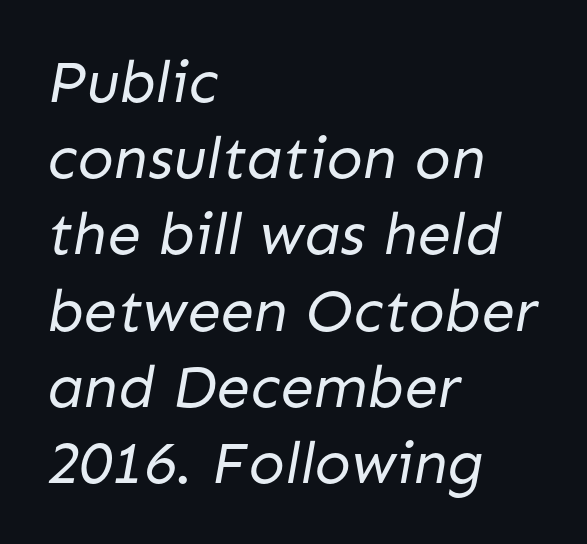
{"serif": "no", "bold": "no", "weight": "regular", "width": "normal", "stroke_contrast": "low", "x_height": "medium", "monospaced": "no", "underline": "no", "align": "left", "line_spacing": "normal", "line_spacing_ratio": 1.27, "letter_spacing": "normal", "letter_spacing_em": 0.0, "glyph_px": 60}
